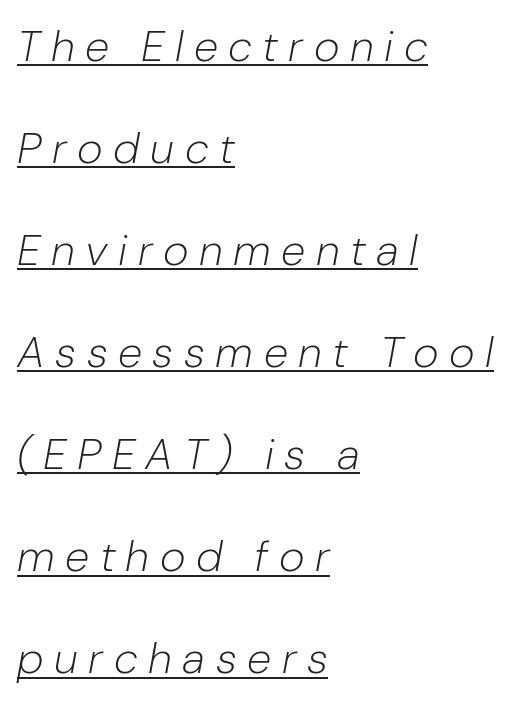
Q: Is the text bold? A: No.
Q: Is the text italic (slanted)? A: Yes, it leans right by about 10 degrees.
Q: Is the text underlined? A: Yes.
Q: How is the paragraph aligned? A: Left-aligned.
Q: Is the spacing between letters normal or unusually wide? A: Unusually wide.
Q: Is the spacing between lines tight, normal or loose? A: Loose.
Q: Width (condensed, normal, or wide)? A: Normal.
Q: Stroke contrast? A: Low.
Q: x-height? A: Medium.
Q: Monospaced? A: No.
